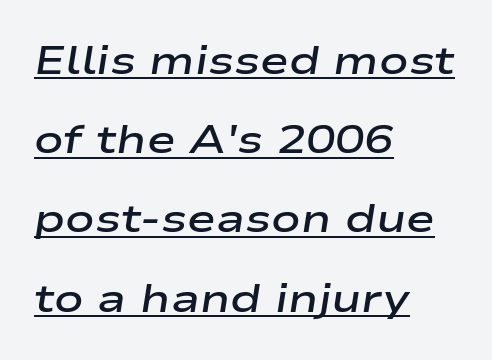
{"italic": "yes", "lean": "right", "slant_degrees": 9, "bold": "semi", "weight": "semibold", "width": "wide", "stroke_contrast": "low", "x_height": "medium", "monospaced": "no", "underline": "yes", "align": "left", "line_spacing": "loose", "line_spacing_ratio": 2.03, "letter_spacing": "normal", "letter_spacing_em": 0.0, "glyph_px": 39}
